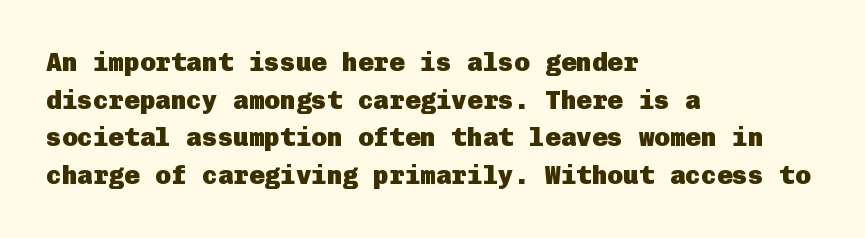
On the weight axis this lands at bold, roughly 700. Words float on clear page, feet unadorned. Interline gaps are of average width in this sample. The rendering keeps characters at their native spacing. In terms of posture, this sample is upright.
